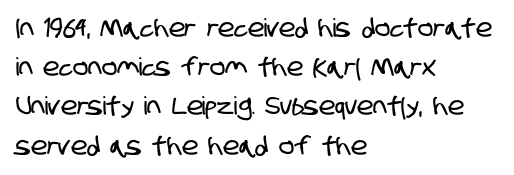
Q: Is the text underlined? A: No.
Q: How is the paragraph aligned? A: Left-aligned.
Q: Is the spacing between letters normal or unusually wide? A: Normal.
Q: Is the spacing between lines tight, normal or loose? A: Normal.
